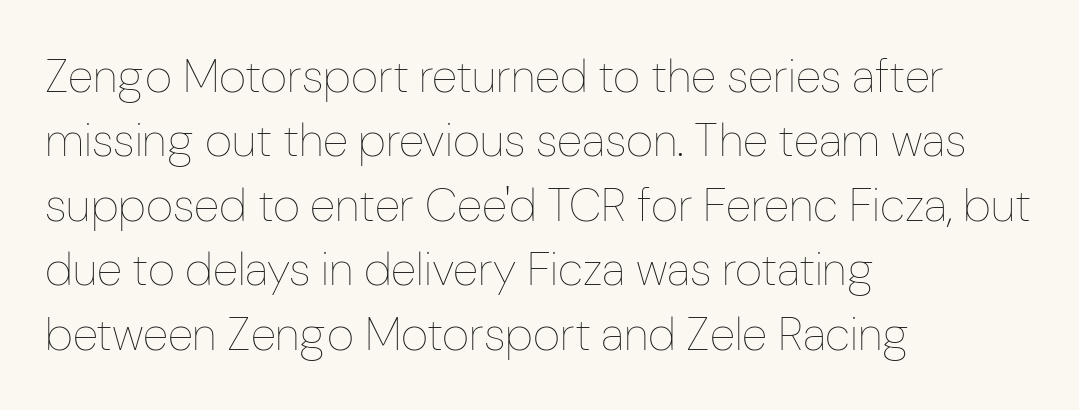
Each line starts at the same left margin while the right side varies. Italic? Not at all — the glyphs are vertical. Is this a fixed-width face? No — the glyphs have proportional, varying widths. Words float on clear page, feet unadorned. Ink coverage per letter is moderate at most.
